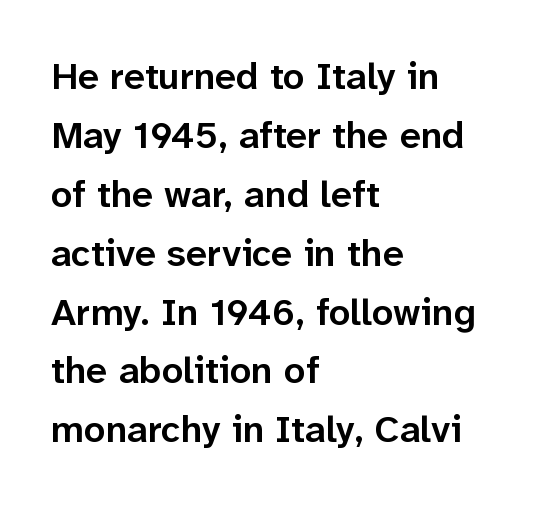
{"serif": "no", "italic": "no", "bold": "semi", "weight": "semibold", "width": "normal", "stroke_contrast": "low", "x_height": "medium", "monospaced": "no", "underline": "no", "align": "left", "line_spacing": "normal", "line_spacing_ratio": 1.55, "letter_spacing": "normal", "letter_spacing_em": 0.0, "glyph_px": 38}
